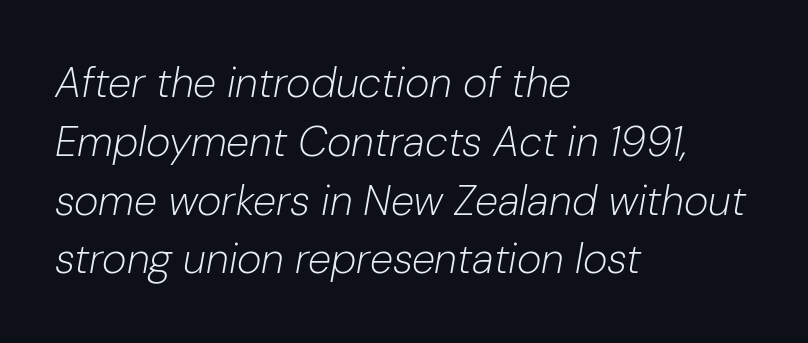
Q: Is the text bold? A: No.
Q: Is the text italic (slanted)? A: Yes, it leans right by about 10 degrees.
Q: Is the text underlined? A: No.
Q: How is the paragraph aligned? A: Left-aligned.
Q: Is the spacing between letters normal or unusually wide? A: Normal.
Q: Is the spacing between lines tight, normal or loose? A: Normal.
Q: Width (condensed, normal, or wide)? A: Normal.
Q: Stroke contrast? A: Low.
Q: x-height? A: Medium.
Q: Monospaced? A: No.
